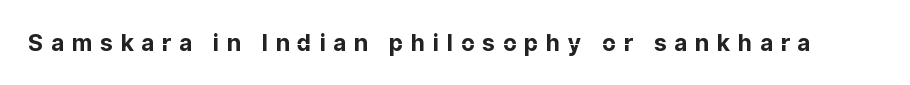
{"italic": "no", "bold": "yes", "underline": "no", "letter_spacing": "wide", "letter_spacing_em": 0.36, "glyph_px": 23}
